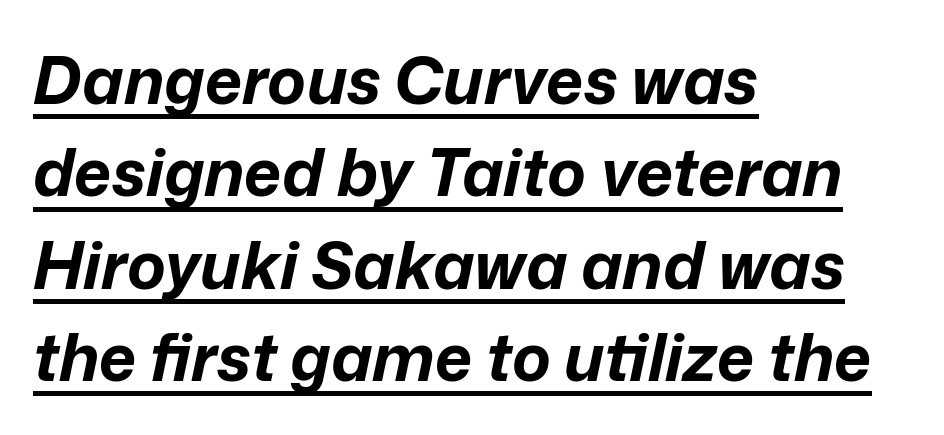
Every character sits at an angle, as italics do. These lines sit exactly where default settings would place them. Nothing unusual about the tracking: characters are spaced as the font intends. The rendering uses natural spacing where letterforms have individual widths. Notice how thick the strokes are: this is what a full bold looks like. Typeset ragged right — the left edge is the straight one.
